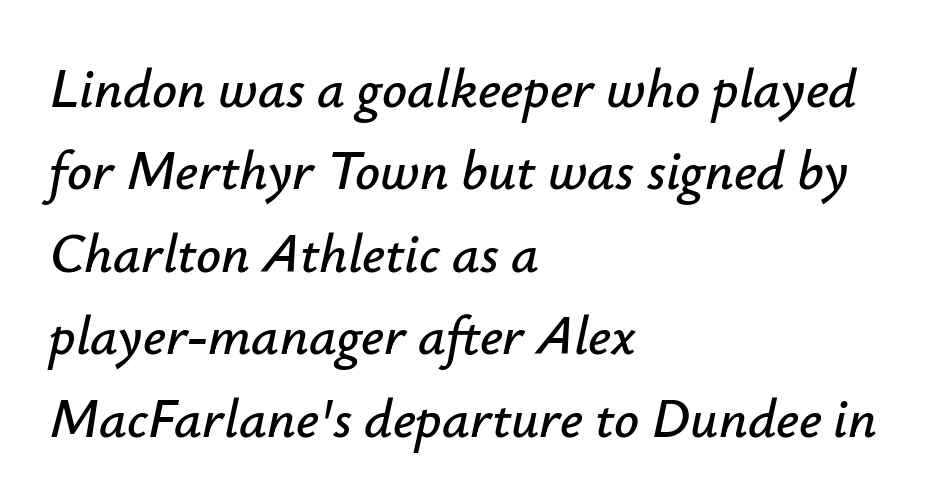
Letters rest on an invisible, unmarked baseline. Style check: oblique. The rendering keeps characters at their native spacing. A typesetter would call this leading conventional body-copy spacing. The passage is arranged the way most books set body copy — flush left.
